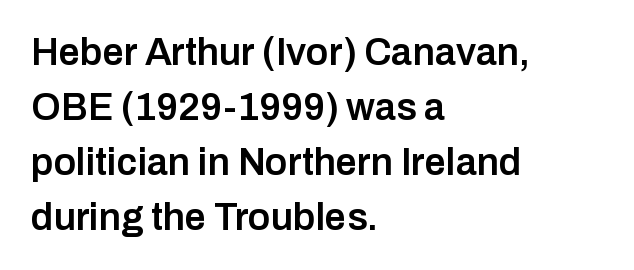
Short note: letters normally spaced. Posture: straight, roman, zero tilt. Serifs: no, the terminals of the letterforms are clean. Students, observe: this is what conventionally led text looks like. The rendering uses natural spacing where letterforms have individual widths. The words here are not underlined.
